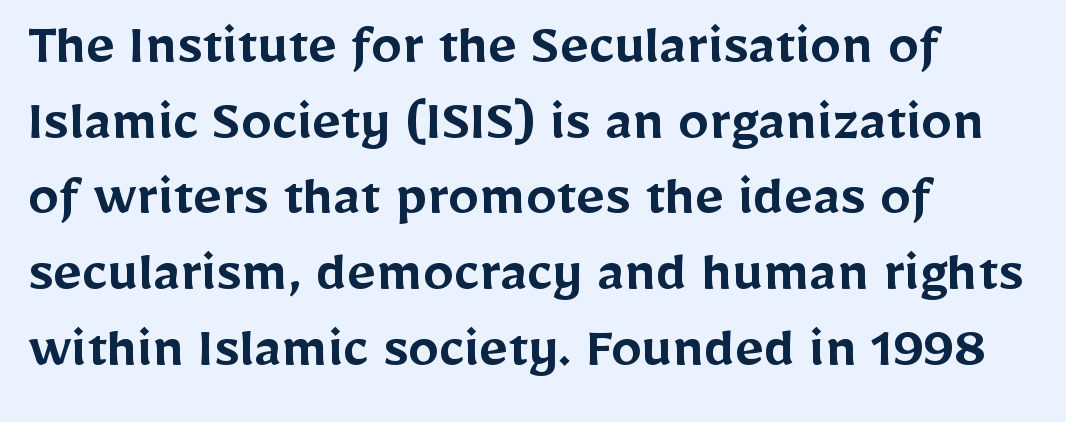
{"serif": "no", "italic": "no", "bold": "semi", "weight": "semibold", "width": "normal", "stroke_contrast": "low", "x_height": "medium", "monospaced": "no", "underline": "no", "align": "left", "line_spacing_ratio": 1.22, "letter_spacing": "normal", "letter_spacing_em": 0.0, "glyph_px": 62}
